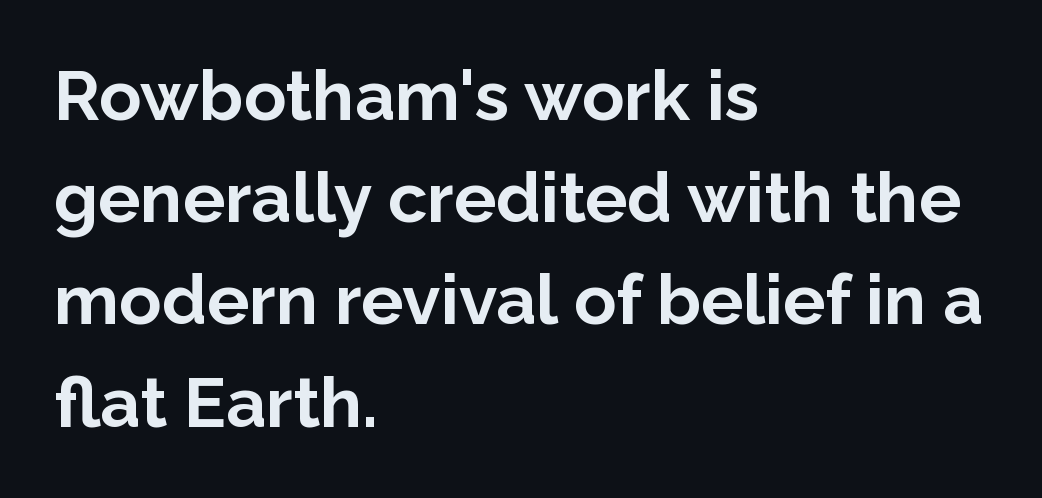
The image shows 70 px bold sans-serif type, upright; set left-aligned, normal line spacing (1.46x), normal letter spacing, not underlined; low stroke contrast and a medium x-height.
